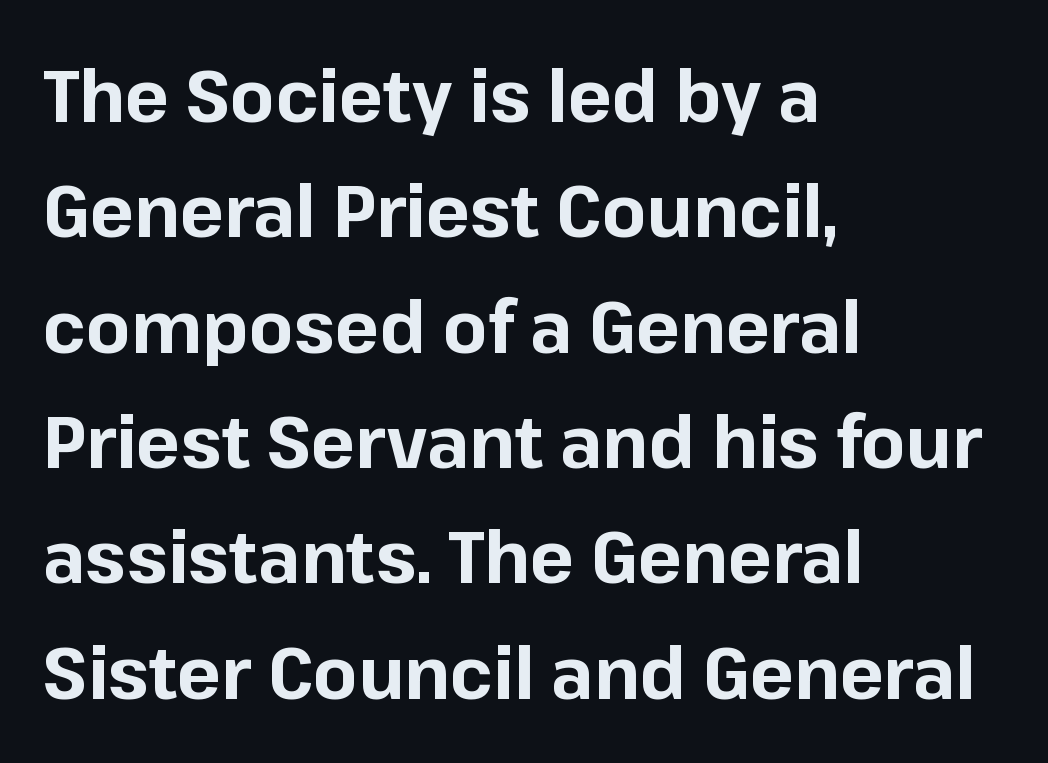
Q: Is the text bold? A: Yes.
Q: Is the text italic (slanted)? A: No, it is upright.
Q: Is the typeface a serif or a sans-serif typeface? A: Sans-serif.
Q: Is the text underlined? A: No.
Q: How is the paragraph aligned? A: Left-aligned.
Q: Is the spacing between letters normal or unusually wide? A: Normal.
Q: Is the spacing between lines tight, normal or loose? A: Normal.
Q: Width (condensed, normal, or wide)? A: Normal.
Q: Stroke contrast? A: Low.
Q: x-height? A: Medium.
Q: Monospaced? A: No.
